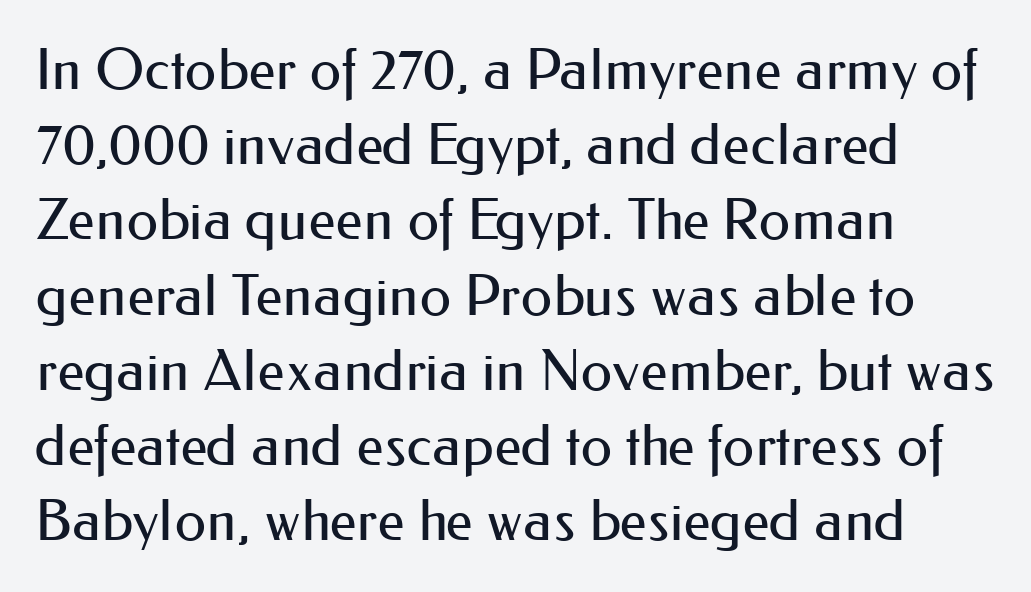
{"serif": "no", "italic": "no", "bold": "no", "weight": "regular", "width": "normal", "stroke_contrast": "medium", "x_height": "small", "monospaced": "no", "underline": "no", "align": "left", "line_spacing": "normal", "line_spacing_ratio": 1.32, "letter_spacing": "normal", "letter_spacing_em": 0.0, "glyph_px": 57}
